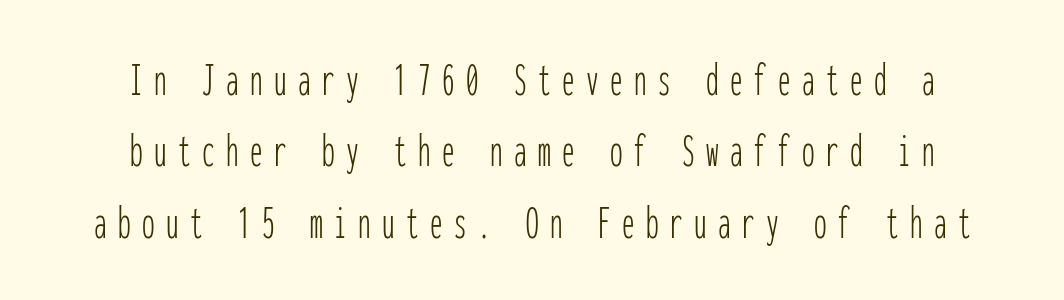
The image shows 50 px thin, condensed sans-serif type, upright, monospaced; set centered, normal line spacing (1.43x), unusually wide letter spacing (+0.23 em), not underlined; low stroke contrast and a medium x-height.
